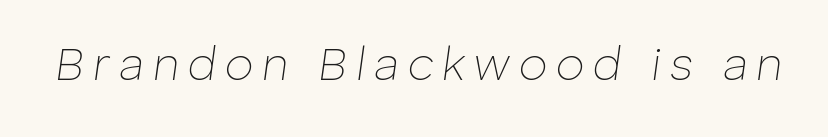
Beneath every word, the page is bare. The letters advance in unequal steps, a hallmark of proportional type. The typography opts for an oblique posture over an upright one. Bold? No — there's no thickening of the strokes.
